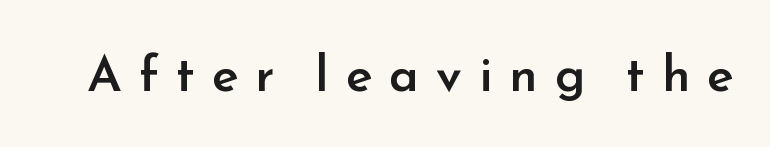
The image shows 50 px semibold sans-serif type, upright; set unusually wide letter spacing (+0.34 em), not underlined; low stroke contrast and a small x-height.
